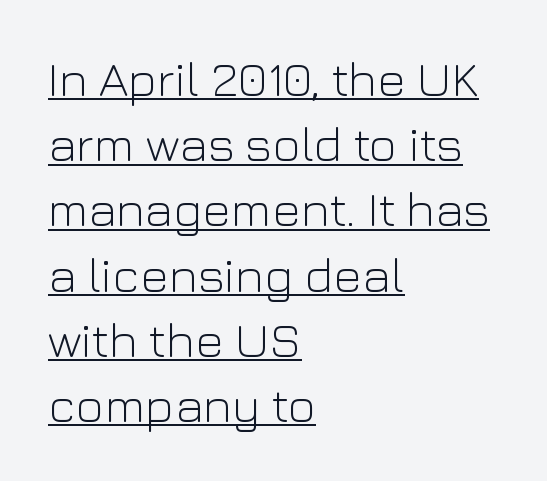
The image shows 49 px light sans-serif type, upright; set left-aligned, normal line spacing (1.33x), normal letter spacing, underlined; low stroke contrast and a medium x-height.
